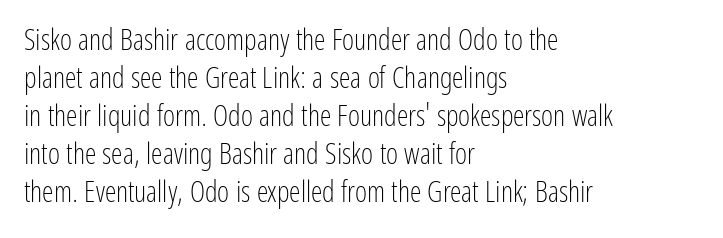
The letters advance in unequal steps, a hallmark of proportional type. Each word holds together tightly as a unit, with standard inter-letter gaps. What's the leading like? Ordinary, nothing unusual. Descenders hang freely into open space. The letters stand straight up with perfectly vertical stems. Stem width sits at or under what a default text font uses.
